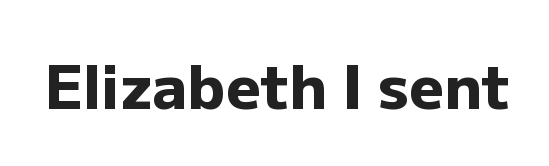
Words float on clear page, feet unadorned. Notice how the stems are strictly vertical — no italics here. A typesetter would call this proportional, since set widths differ per character. Short note: letters normally spaced.
